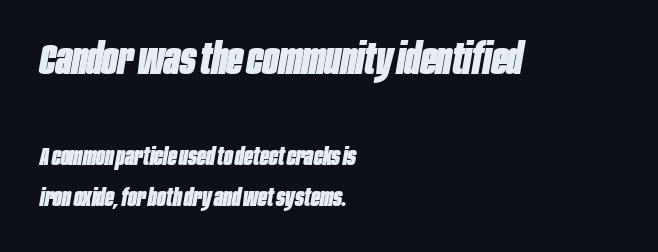
Note the varied advance widths — an 'i' is clearly narrower than an 'm'. The lines in this sample share a left origin and differ only in where they stop. No extra tracking has been applied to these lines. Strong, thick strokes mark this as bold type. Bare-footed words on every line. Of the two passages, the one on top uses the larger point size.
